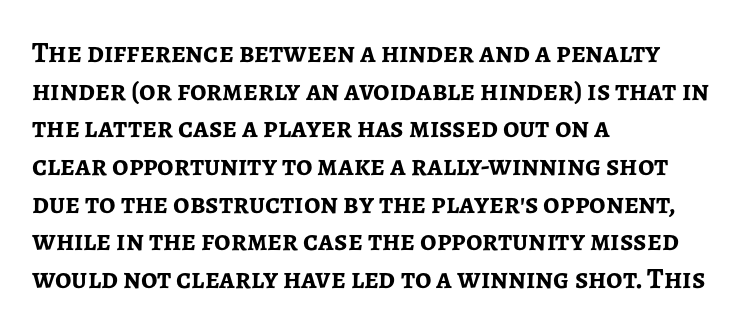
{"serif": "no", "italic": "no", "bold": "yes", "weight": "semibold", "width": "normal", "stroke_contrast": "low", "x_height": "medium", "monospaced": "no", "underline": "no", "align": "left", "line_spacing": "normal", "line_spacing_ratio": 1.3, "letter_spacing": "normal", "letter_spacing_em": 0.0, "glyph_px": 29}
